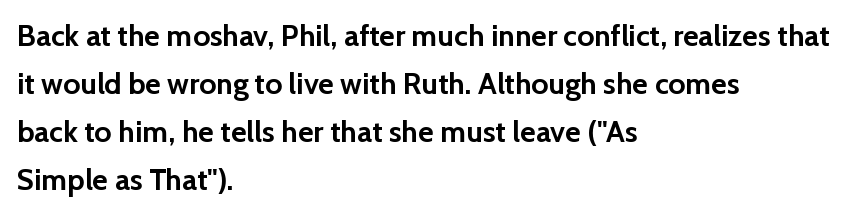
The image shows 30 px semibold sans-serif type, upright; set left-aligned, normal line spacing (1.6x), normal letter spacing, not underlined; low stroke contrast and a medium x-height.
